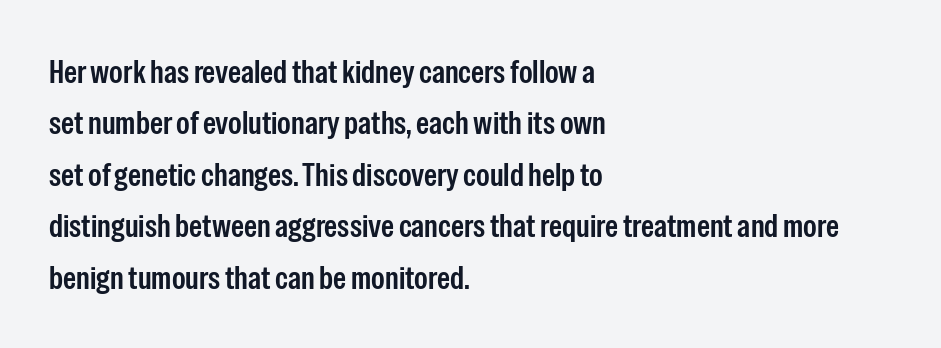
{"serif": "no", "italic": "no", "bold": "semi", "weight": "semibold", "width": "condensed", "stroke_contrast": "low", "x_height": "medium", "monospaced": "no", "underline": "no", "align": "left", "line_spacing": "normal", "line_spacing_ratio": 1.56, "letter_spacing": "normal", "letter_spacing_em": 0.0, "glyph_px": 33}
